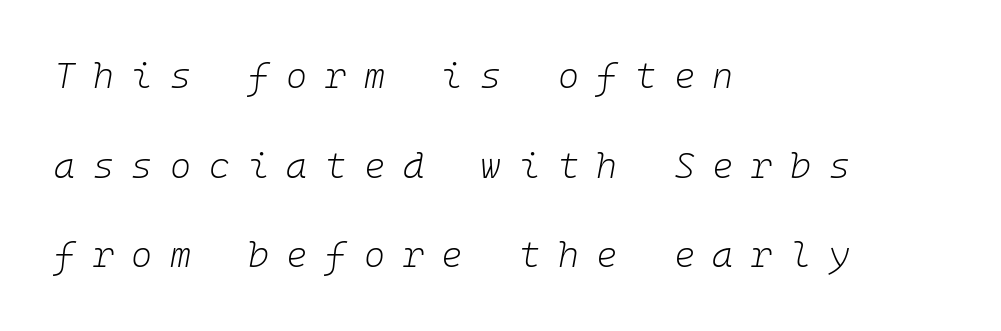
Q: Is the text bold? A: No.
Q: Is the text italic (slanted)? A: Yes, it leans right by about 10 degrees.
Q: Is the text underlined? A: No.
Q: How is the paragraph aligned? A: Left-aligned.
Q: Is the spacing between letters normal or unusually wide? A: Unusually wide.
Q: Is the spacing between lines tight, normal or loose? A: Loose.
Q: Width (condensed, normal, or wide)? A: Normal.
Q: Stroke contrast? A: Low.
Q: x-height? A: Medium.
Q: Monospaced? A: Yes.
